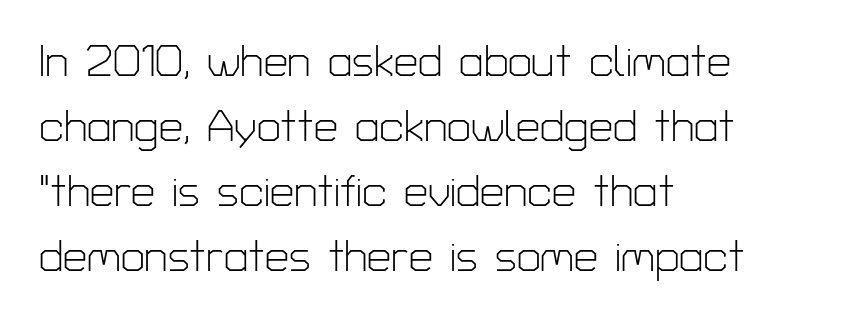
Q: Is the text bold? A: No.
Q: Is the text italic (slanted)? A: No, it is upright.
Q: Is the typeface a serif or a sans-serif typeface? A: Sans-serif.
Q: Is the text underlined? A: No.
Q: How is the paragraph aligned? A: Left-aligned.
Q: Is the spacing between letters normal or unusually wide? A: Normal.
Q: Is the spacing between lines tight, normal or loose? A: Normal.
Q: Width (condensed, normal, or wide)? A: Normal.
Q: Stroke contrast? A: Low.
Q: x-height? A: Medium.
Q: Monospaced? A: No.
